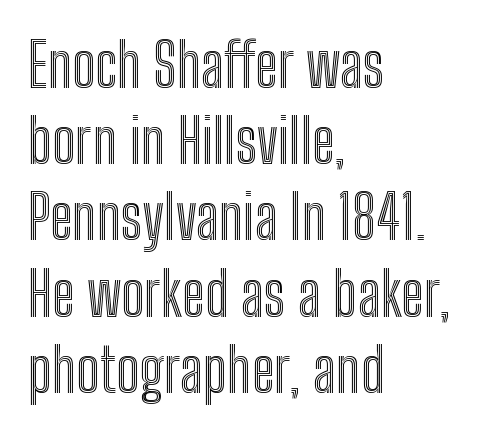
This is the regular roman posture of the typeface. Nobody touched the tracking dial on this one. Spacing verdict: proportional, widths tailored to each character. Rule under the text: the space is simply empty.
